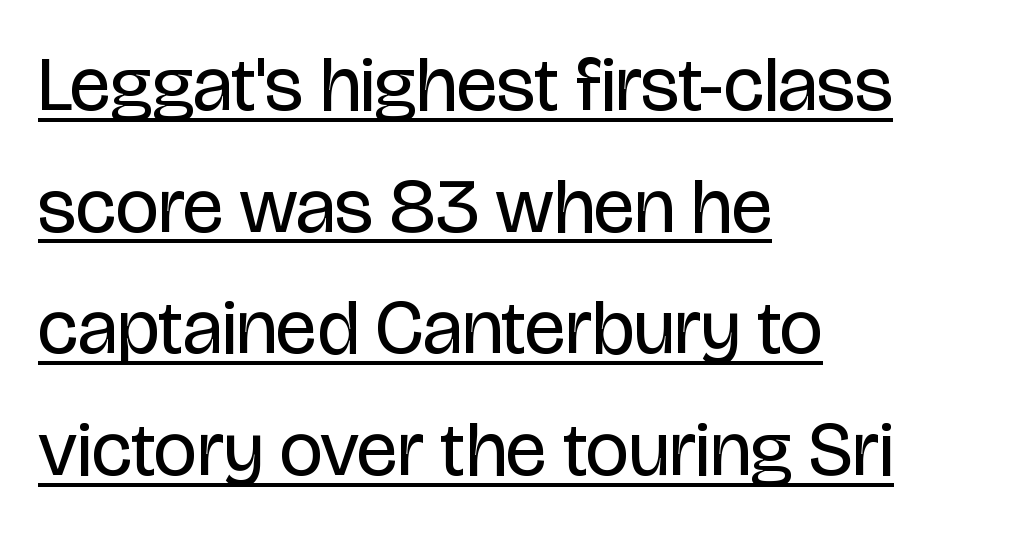
The image shows 77 px regular-weight, condensed sans-serif type, upright; set left-aligned, normal line spacing (1.58x), normal letter spacing, underlined; low stroke contrast and a large x-height.
